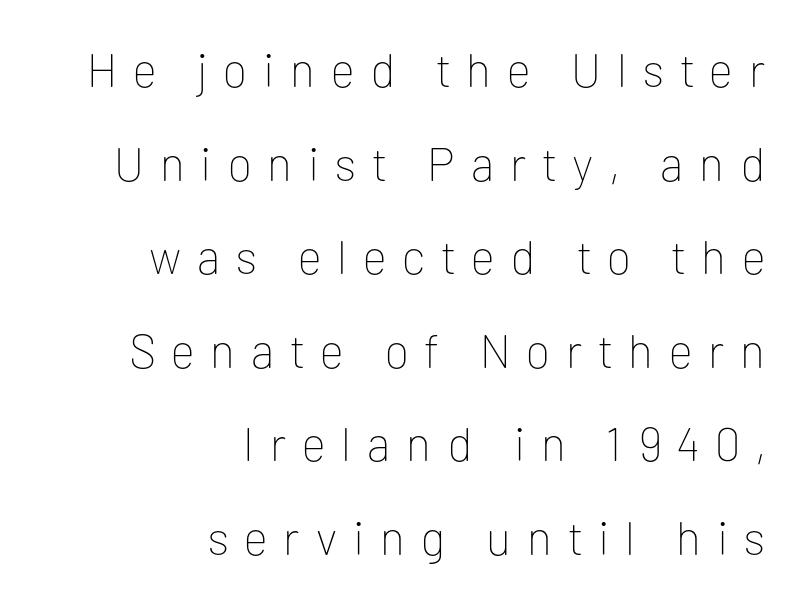
Heaviness? Minimal to ordinary, like unemphasized prose. The characters display no serif detailing; their extremities are plain. Descender tails drop into unmarked territory. Each letter keeps its own natural width here, so spacing adapts to shape.
